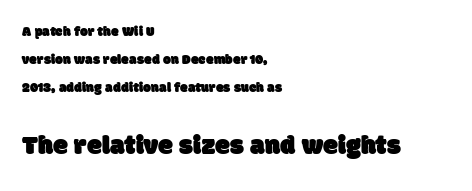
{"underline": "no", "align": "left", "line_spacing": "loose", "line_spacing_ratio": 1.99, "letter_spacing": "normal", "letter_spacing_em": 0.0, "larger_block": "second", "size_ratio": 1.93, "glyph_px": 27}
